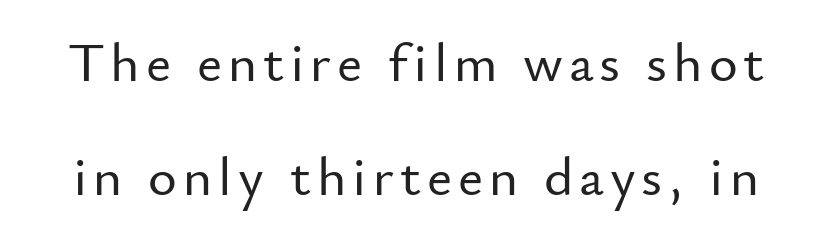
The type sits square on the baseline with zero lean. What kind of face is this? One without serifs — a sans. The letters advance in unequal steps, a hallmark of proportional type. One glance says open: line gaps are wider than usual. Letters rest on an invisible, unmarked baseline.
